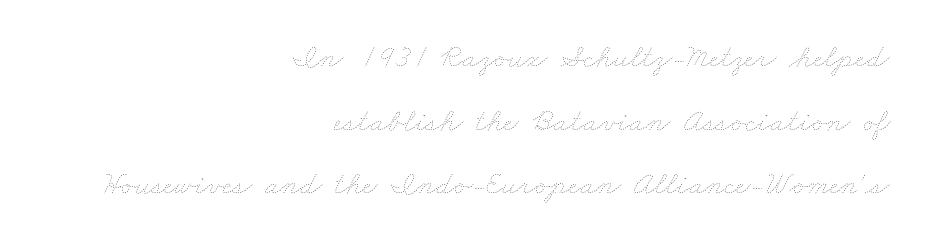
Q: Is the text bold? A: No.
Q: Is the text underlined? A: No.
Q: How is the paragraph aligned? A: Right-aligned.
Q: Is the spacing between letters normal or unusually wide? A: Normal.
Q: Is the spacing between lines tight, normal or loose? A: Loose.
Q: Width (condensed, normal, or wide)? A: Wide.
Q: Stroke contrast? A: Low.
Q: x-height? A: Small.
Q: Monospaced? A: No.
